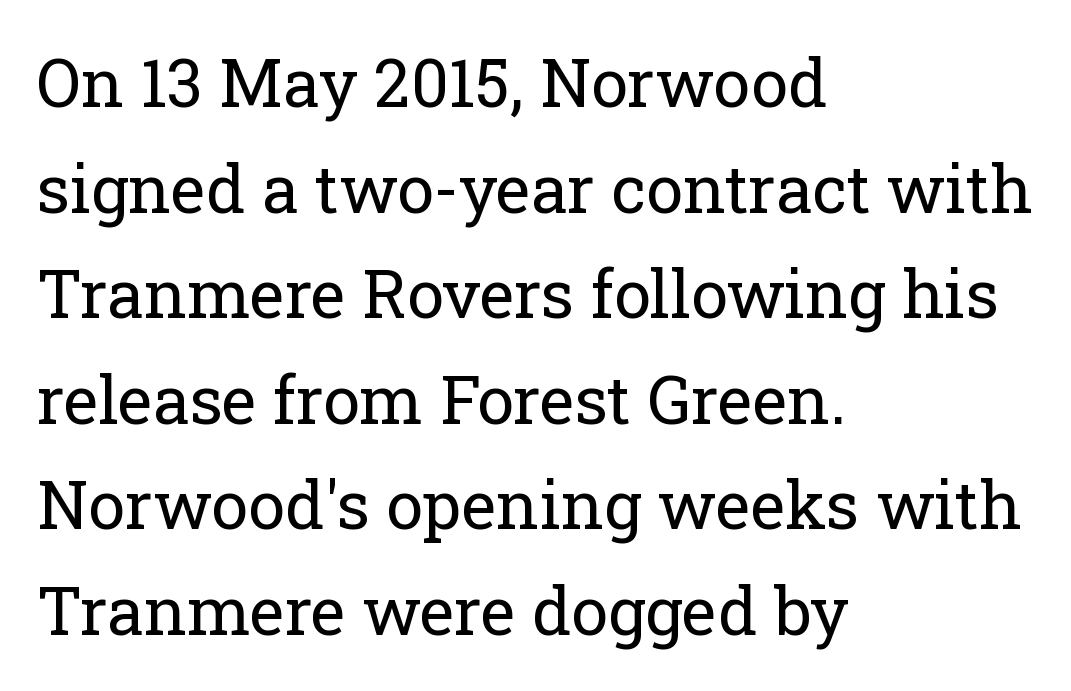
Q: Is the text bold? A: No.
Q: Is the text italic (slanted)? A: No, it is upright.
Q: Is the typeface a serif or a sans-serif typeface? A: Serif.
Q: Is the text underlined? A: No.
Q: How is the paragraph aligned? A: Left-aligned.
Q: Is the spacing between letters normal or unusually wide? A: Normal.
Q: Is the spacing between lines tight, normal or loose? A: Normal.
Q: Width (condensed, normal, or wide)? A: Normal.
Q: Stroke contrast? A: Low.
Q: x-height? A: Medium.
Q: Monospaced? A: No.
